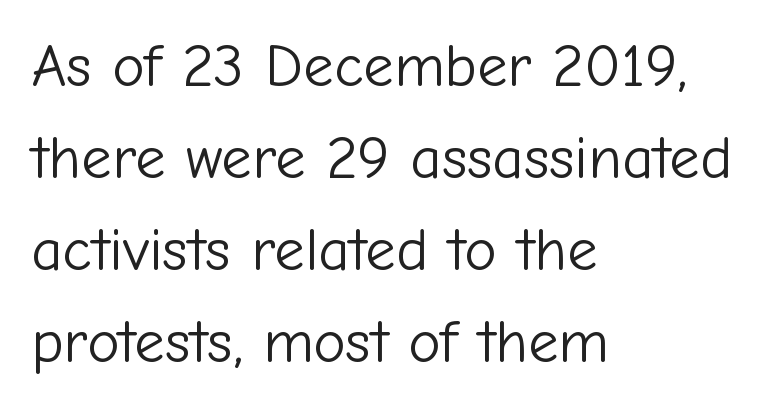
The rows are spaced the way most documents space them. The type sits square on the baseline with zero lean. Honestly, the letter spacing is just normal — you wouldn't notice it. The paragraph has a hard left edge and a soft right edge.
